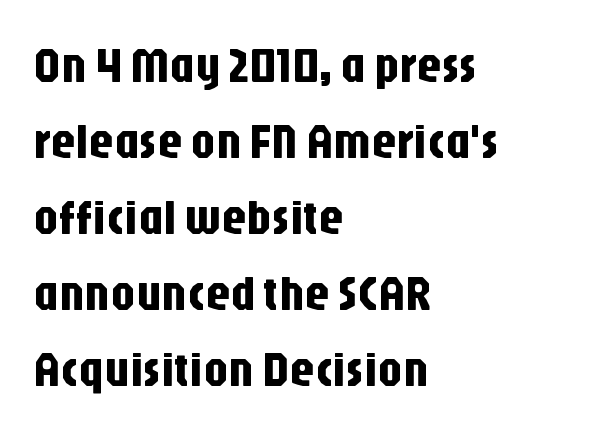
The image shows 49 px condensed sans-serif type, upright; set left-aligned, normal line spacing (1.55x), normal letter spacing, not underlined; low stroke contrast and a large x-height.
